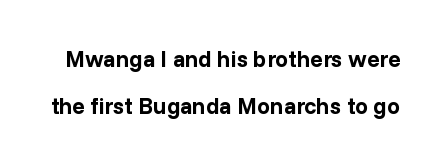
The image shows 23 px bold type, upright; set loose line spacing (2.06x), normal letter spacing, not underlined.
